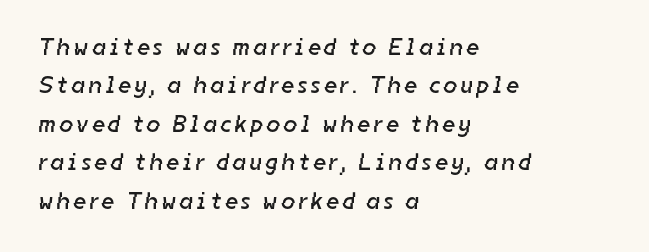
The lines sit at an ordinary, default distance from one another. The area under the type is left untouched. Summary of weight: not heavy and not bold. This sample is left-justified, so line endings fall wherever the words run out.
